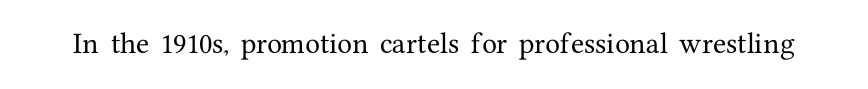
The image shows 24 px text type, upright; set normal letter spacing, not underlined.
